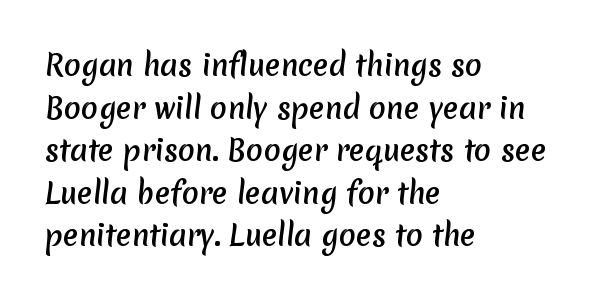
Q: Is the typeface a serif or a sans-serif typeface? A: Sans-serif.
Q: Is the text underlined? A: No.
Q: How is the paragraph aligned? A: Left-aligned.
Q: Is the spacing between letters normal or unusually wide? A: Normal.
Q: Is the spacing between lines tight, normal or loose? A: Normal.
Q: Width (condensed, normal, or wide)? A: Normal.
Q: Stroke contrast? A: Medium.
Q: x-height? A: Medium.
Q: Monospaced? A: No.
